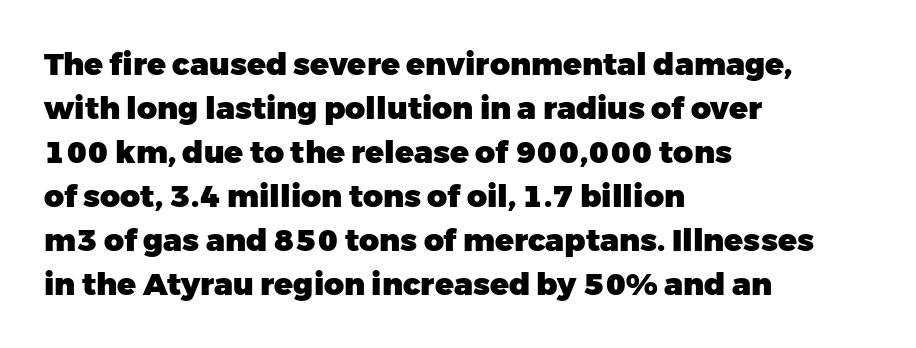
Q: Is the text bold? A: Yes.
Q: Is the text italic (slanted)? A: No, it is upright.
Q: Is the typeface a serif or a sans-serif typeface? A: Sans-serif.
Q: Is the text underlined? A: No.
Q: How is the paragraph aligned? A: Left-aligned.
Q: Is the spacing between letters normal or unusually wide? A: Normal.
Q: Is the spacing between lines tight, normal or loose? A: Normal.
Q: Width (condensed, normal, or wide)? A: Normal.
Q: Stroke contrast? A: Low.
Q: x-height? A: Medium.
Q: Monospaced? A: No.
